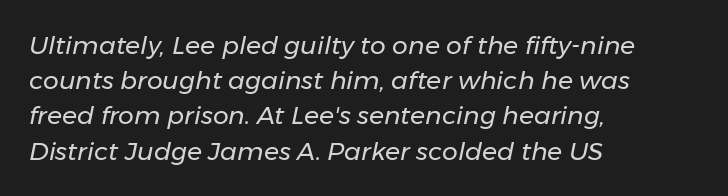
The image shows 25 px text type, italic (leaning right); set left-aligned, normal line spacing (1.41x), normal letter spacing, not underlined.
